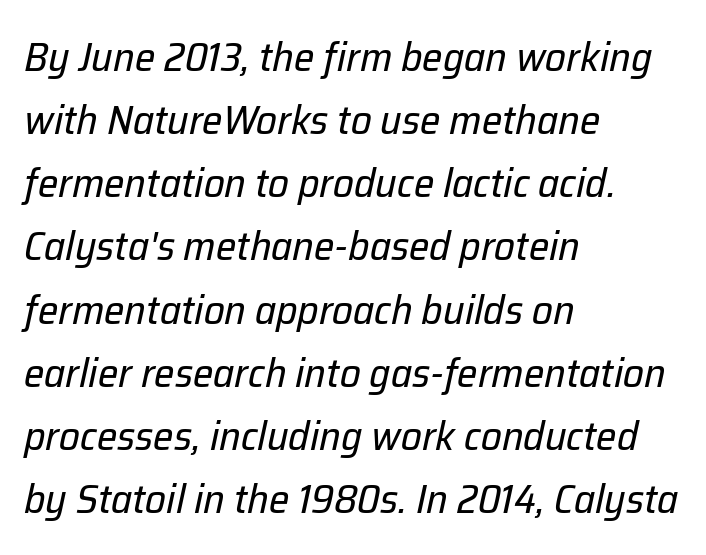
The image shows 41 px regular-weight type, italic (leaning right); set left-aligned, normal line spacing (1.54x), normal letter spacing, not underlined; low stroke contrast and a medium x-height.
